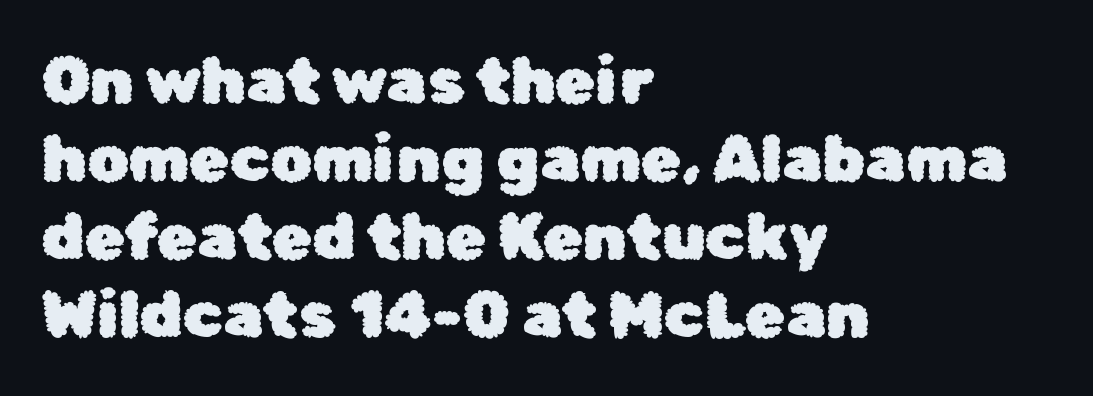
{"serif": "no", "italic": "no", "width": "normal", "stroke_contrast": "low", "x_height": "medium", "monospaced": "no", "underline": "no", "align": "left", "line_spacing_ratio": 1.2, "letter_spacing": "normal", "letter_spacing_em": 0.0, "glyph_px": 65}
